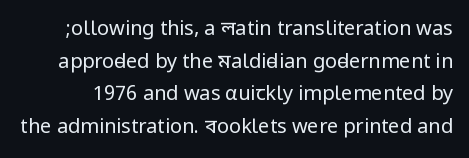
Q: Is the text bold? A: No.
Q: Is the text italic (slanted)? A: No, it is upright.
Q: Is the text underlined? A: No.
Q: Is the spacing between letters normal or unusually wide? A: Normal.
Q: Is the spacing between lines tight, normal or loose? A: Normal.
